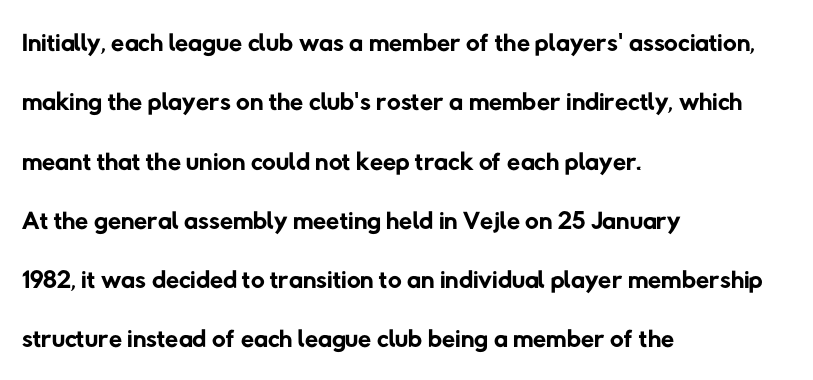
Q: Is the text bold? A: No.
Q: Is the typeface a serif or a sans-serif typeface? A: Sans-serif.
Q: Is the text underlined? A: No.
Q: How is the paragraph aligned? A: Left-aligned.
Q: Is the spacing between letters normal or unusually wide? A: Normal.
Q: Is the spacing between lines tight, normal or loose? A: Normal.
Q: Width (condensed, normal, or wide)? A: Normal.
Q: Stroke contrast? A: Low.
Q: x-height? A: Medium.
Q: Monospaced? A: No.
